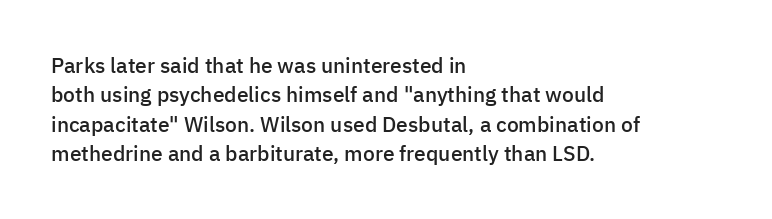
Q: Is the text bold? A: Semi-bold.
Q: Is the text italic (slanted)? A: No, it is upright.
Q: Is the text underlined? A: No.
Q: How is the paragraph aligned? A: Left-aligned.
Q: Is the spacing between letters normal or unusually wide? A: Normal.
Q: Is the spacing between lines tight, normal or loose? A: Normal.
